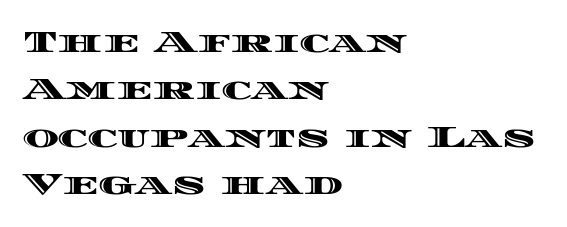
The image shows 31 px wide type, upright; set left-aligned, normal line spacing (1.53x), normal letter spacing, not underlined; a large x-height.
